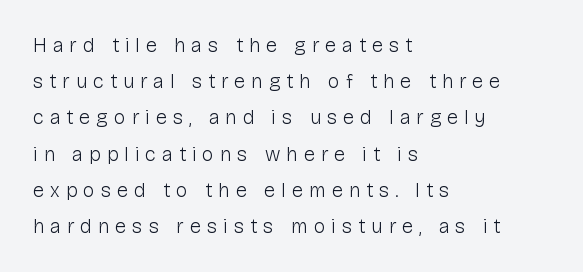
The type sits square on the baseline with zero lean. Caption: multi-line text, flush left, ragged right. Here the glyphs are tracked loosely, breaking word shapes into spaced letters. Stems and bowls with no extra thickness — not bold.
